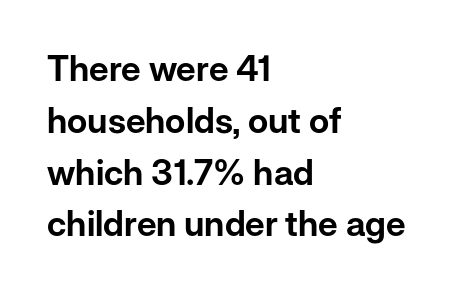
Q: Is the text italic (slanted)? A: No, it is upright.
Q: Is the typeface a serif or a sans-serif typeface? A: Sans-serif.
Q: Is the text underlined? A: No.
Q: How is the paragraph aligned? A: Left-aligned.
Q: Is the spacing between letters normal or unusually wide? A: Normal.
Q: Is the spacing between lines tight, normal or loose? A: Normal.
Q: Width (condensed, normal, or wide)? A: Normal.
Q: Stroke contrast? A: Low.
Q: x-height? A: Medium.
Q: Monospaced? A: No.
